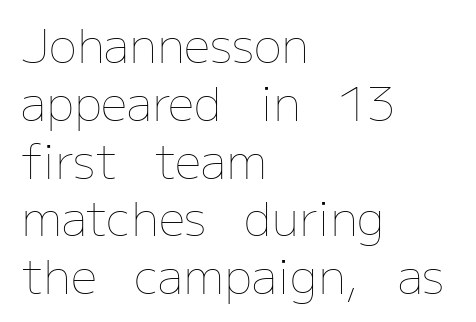
Only glyphs here, with clear space below each row. A classic flush-left, rag-right setting is used for this passage. How are the letters spaced? Ordinarily, with no added tracking. A typesetter would mark this as roman, not italic. Is the type heavy? It reads as light-to-regular instead. Is this a fixed-width face? No — the glyphs have proportional, varying widths.
